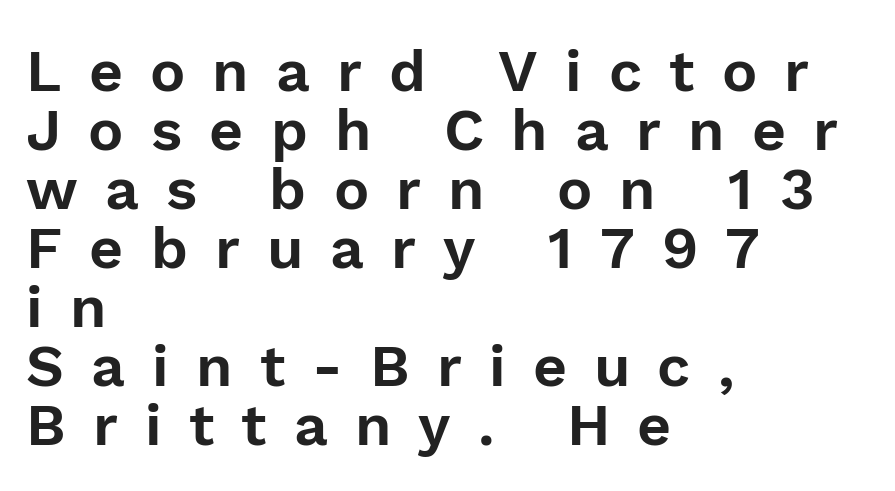
Q: Is the text italic (slanted)? A: No, it is upright.
Q: Is the typeface a serif or a sans-serif typeface? A: Sans-serif.
Q: Is the text underlined? A: No.
Q: How is the paragraph aligned? A: Left-aligned.
Q: Is the spacing between letters normal or unusually wide? A: Unusually wide.
Q: Is the spacing between lines tight, normal or loose? A: Tight.
Q: Width (condensed, normal, or wide)? A: Normal.
Q: Stroke contrast? A: Low.
Q: x-height? A: Medium.
Q: Monospaced? A: No.
